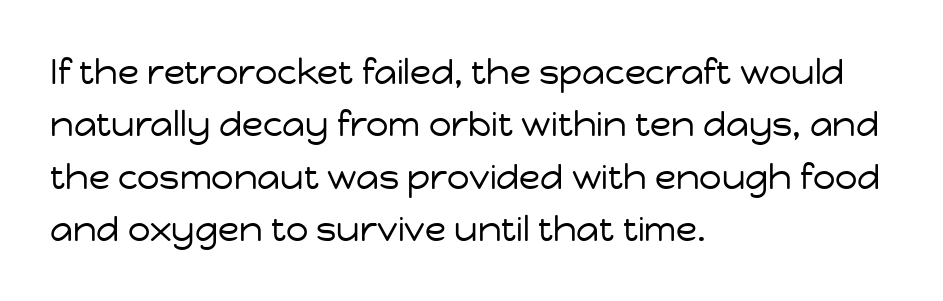
{"serif": "no", "italic": "no", "bold": "no", "weight": "regular", "width": "normal", "stroke_contrast": "low", "x_height": "medium", "monospaced": "no", "underline": "no", "align": "left", "line_spacing": "normal", "line_spacing_ratio": 1.5, "letter_spacing": "normal", "letter_spacing_em": 0.0, "glyph_px": 35}
